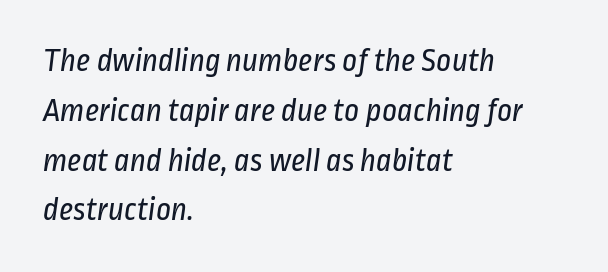
The gap between lines stays unmarked. To sum up the face: it is a sans, with no serifs. Whoever set this chose a conventional vertical rhythm. Where is the straight margin? On the left. A typesetter would call this proportional, since set widths differ per character. No extra tracking has been applied to these lines.
